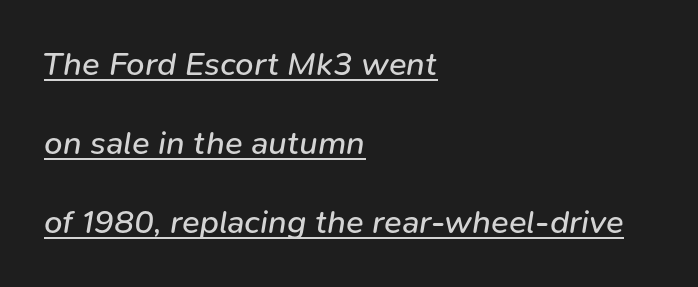
Q: Is the text bold? A: No.
Q: Is the text italic (slanted)? A: Yes, it leans right by about 9 degrees.
Q: Is the text underlined? A: Yes.
Q: How is the paragraph aligned? A: Left-aligned.
Q: Is the spacing between letters normal or unusually wide? A: Normal.
Q: Is the spacing between lines tight, normal or loose? A: Loose.
Q: Width (condensed, normal, or wide)? A: Normal.
Q: Stroke contrast? A: Low.
Q: x-height? A: Medium.
Q: Monospaced? A: No.
